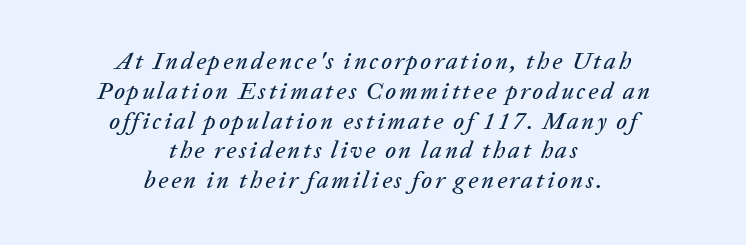
Descender tails drop into unmarked territory. Italic: yes, the glyphs are oblique. A student would call this center alignment; a typographer would say set centered.
